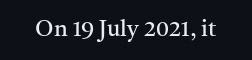
The type is set solid horizontally, with unmodified tracking. Words float on clear page, feet unadorned. A quiet, ordinary-to-light weight characterises the typeface. The type sits square on the baseline with zero lean.
